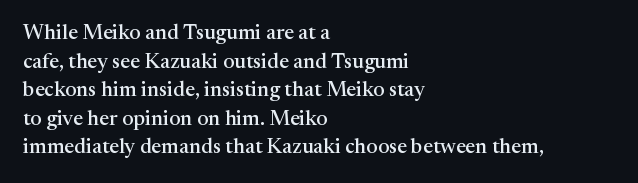
The rendering keeps characters at their native spacing. Does the lettering tilt? It doesn't — this is upright. Descender tails drop into unmarked territory. The lines sit at an ordinary, default distance from one another. One-word summary of the alignment: left.
